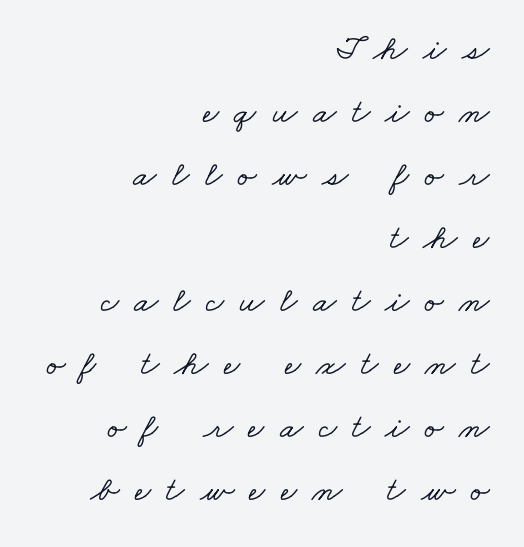
Q: Is the typeface a serif or a sans-serif typeface? A: Serif.
Q: Is the text underlined? A: No.
Q: How is the paragraph aligned? A: Right-aligned.
Q: Is the spacing between letters normal or unusually wide? A: Unusually wide.
Q: Width (condensed, normal, or wide)? A: Wide.
Q: Stroke contrast? A: Low.
Q: x-height? A: Small.
Q: Monospaced? A: No.
